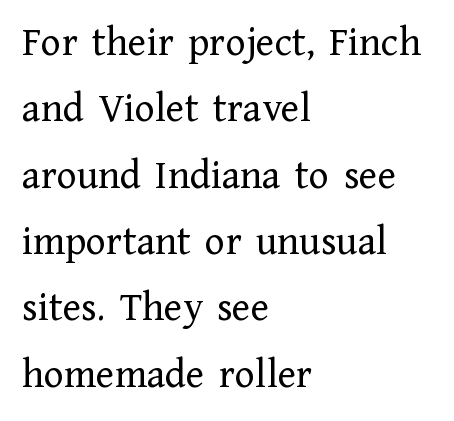
{"serif": "yes", "italic": "no", "bold": "no", "weight": "regular", "width": "normal", "stroke_contrast": "low", "x_height": "medium", "monospaced": "no", "underline": "no", "align": "left", "line_spacing": "normal", "line_spacing_ratio": 1.58, "letter_spacing": "normal", "letter_spacing_em": 0.0, "glyph_px": 42}
